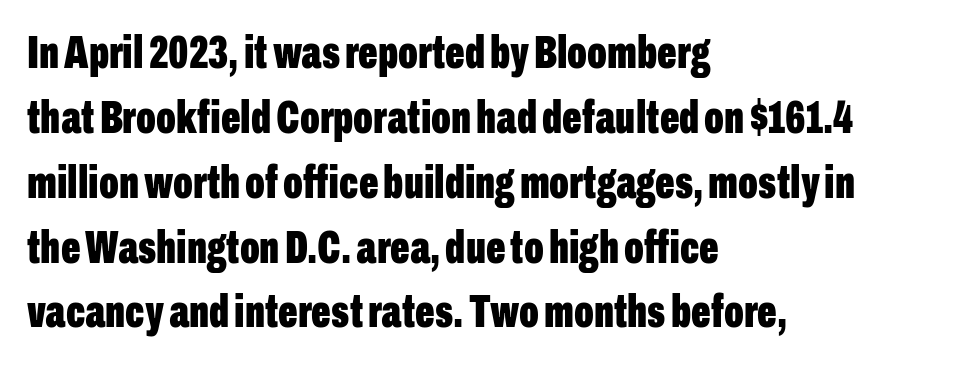
Observe the ordinary spacing: letters are neighbours, not strangers. The font is running at its bold setting. I'd call this a sans setting — the letters go barefoot. Characters remain perfectly vertical along every line. Layout note: lines flush left. Plain, unruled lines of type.
